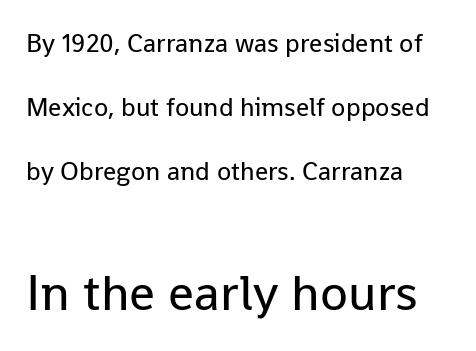
{"serif": "no", "italic": "no", "bold": "no", "weight": "regular", "width": "normal", "stroke_contrast": "low", "x_height": "medium", "monospaced": "no", "underline": "no", "align": "left", "line_spacing": "loose", "line_spacing_ratio": 2.46, "letter_spacing": "normal", "letter_spacing_em": 0.0, "larger_block": "second", "size_ratio": 1.96, "glyph_px": 51}
